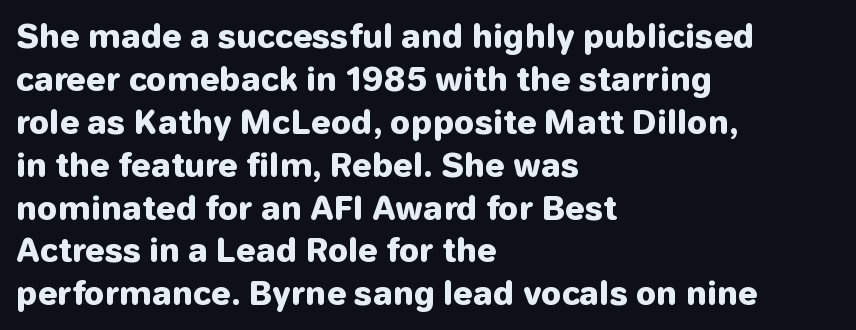
The paragraph shown leans on its left margin. The space beneath each line is pristine and unruled. The passage shown stacks its lines at a standard gap. Posture: vertical.
